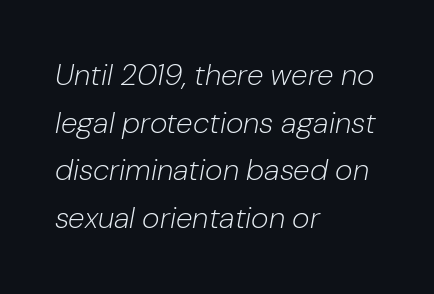
Is the block centered? No — it sits flush against the left margin. Varying glyph widths throughout — classic text-font behaviour. The passage shown stacks its lines at a standard gap. In terms of letterspacing, this is plain default setting. A clean baseline with only descenders dipping below it.
